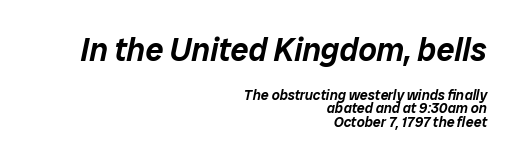
Q: Is the text italic (slanted)? A: Yes, it leans right by about 12 degrees.
Q: Is the text underlined? A: No.
Q: How is the paragraph aligned? A: Right-aligned.
Q: Is the spacing between letters normal or unusually wide? A: Normal.
Q: Is the spacing between lines tight, normal or loose? A: Tight.
Q: Which block of text is set in a larger size, the first (top) or the second (bottom)? A: The first (top) one.
Q: Width (condensed, normal, or wide)? A: Normal.
Q: Stroke contrast? A: Low.
Q: x-height? A: Medium.
Q: Monospaced? A: No.
